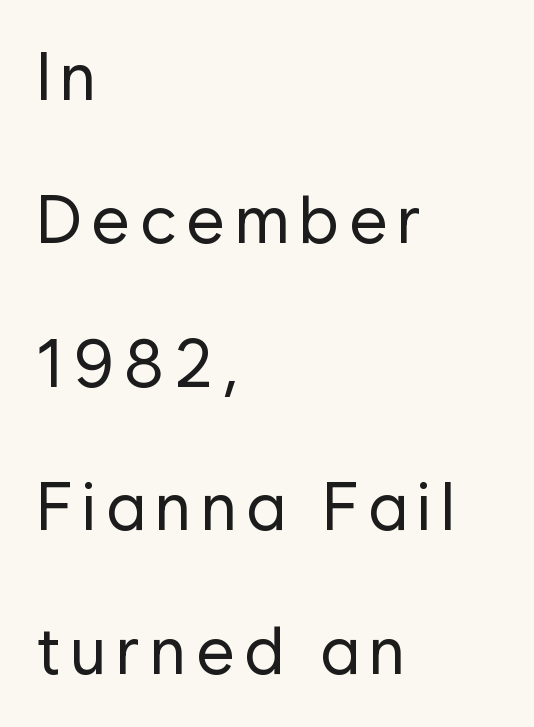
{"serif": "no", "italic": "no", "bold": "no", "weight": "regular", "width": "normal", "stroke_contrast": "low", "x_height": "medium", "monospaced": "no", "underline": "no", "align": "left", "line_spacing": "loose", "line_spacing_ratio": 2.14, "glyph_px": 67}
